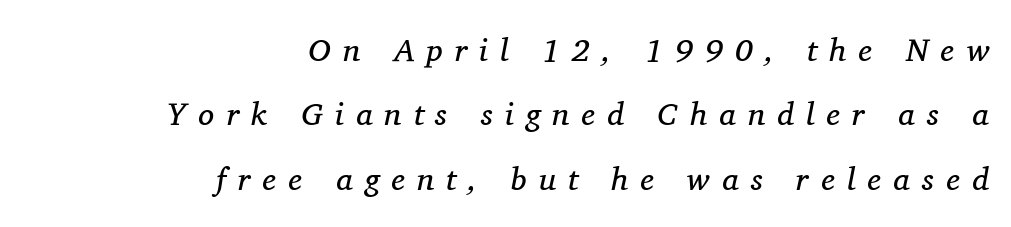
The image shows 32 px regular-weight serif type, italic (leaning right); set right-aligned, loose line spacing (2.01x), unusually wide letter spacing (+0.38 em), not underlined; medium stroke contrast and a medium x-height.
